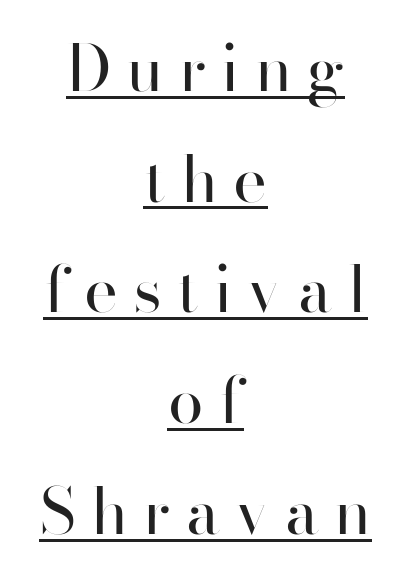
Q: Is the text bold? A: No.
Q: Is the text italic (slanted)? A: No, it is upright.
Q: Is the typeface a serif or a sans-serif typeface? A: Sans-serif.
Q: Is the text underlined? A: Yes.
Q: How is the paragraph aligned? A: Centered.
Q: Is the spacing between letters normal or unusually wide? A: Unusually wide.
Q: Width (condensed, normal, or wide)? A: Normal.
Q: Stroke contrast? A: High.
Q: x-height? A: Small.
Q: Monospaced? A: No.
